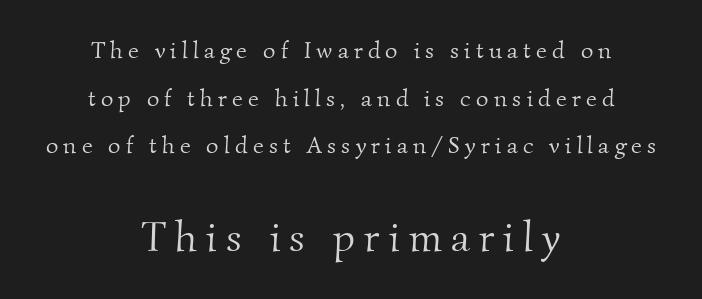
{"serif": "yes", "bold": "no", "weight": "light", "width": "normal", "stroke_contrast": "medium", "x_height": "small", "monospaced": "no", "underline": "no", "align": "center", "line_spacing": "loose", "line_spacing_ratio": 1.98, "letter_spacing": "wide", "letter_spacing_em": 0.22, "larger_block": "second", "size_ratio": 1.75, "glyph_px": 42}
